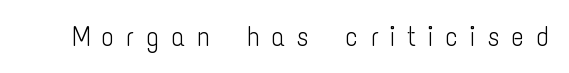
{"serif": "no", "italic": "no", "bold": "no", "weight": "light", "width": "condensed", "stroke_contrast": "low", "x_height": "medium", "monospaced": "no", "underline": "no", "letter_spacing": "wide", "letter_spacing_em": 0.4, "glyph_px": 28}
